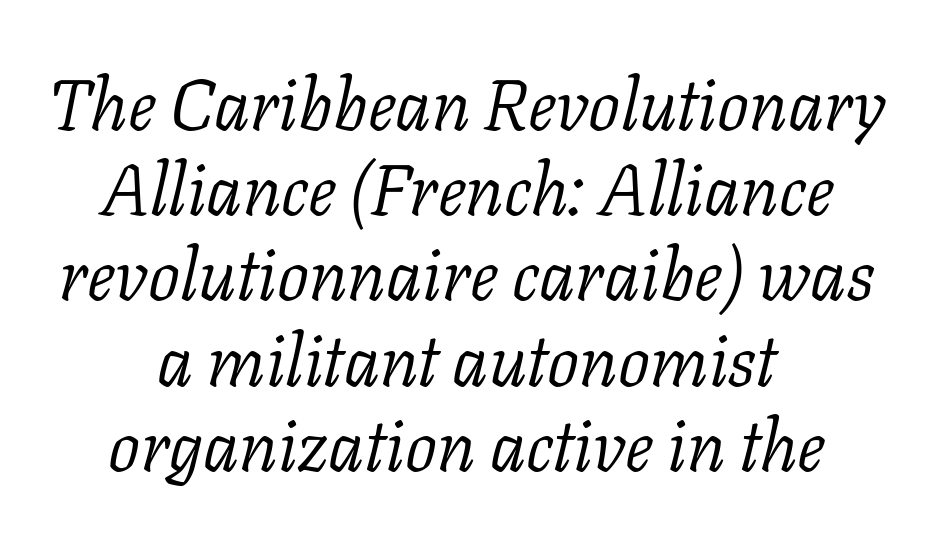
The letterforms sit at book weight or below. These lines are rendered in a variable-pitch font. Quick note: underline off. Teacher's note: observe the equal gaps on both sides — that is centered alignment.
